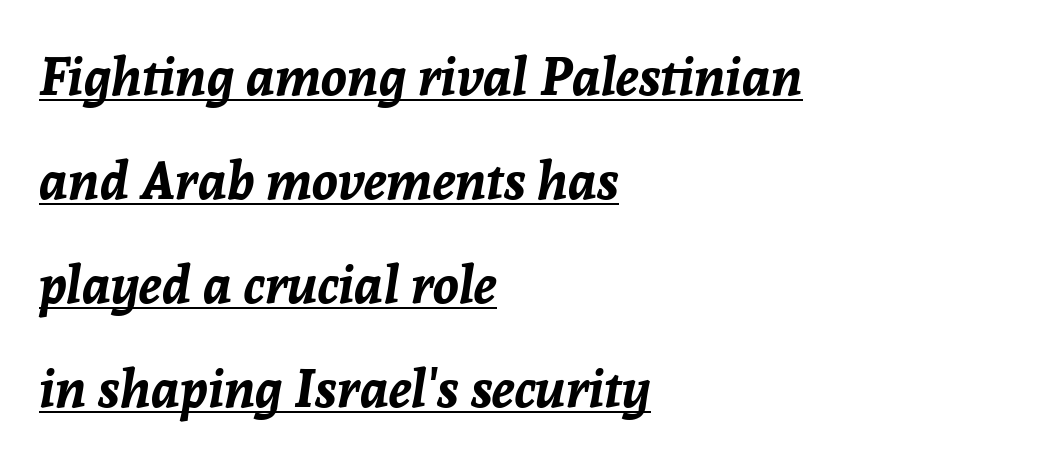
{"italic": "yes", "lean": "right", "slant_degrees": 8, "bold": "yes", "weight": "bold", "width": "normal", "stroke_contrast": "low", "x_height": "medium", "monospaced": "no", "underline": "yes", "align": "left", "line_spacing": "loose", "line_spacing_ratio": 1.96, "letter_spacing": "normal", "letter_spacing_em": 0.0, "glyph_px": 53}
